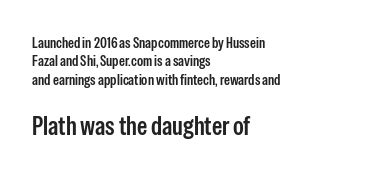
The image shows 26 px text type, upright; set left-aligned, line spacing 1.22x, normal letter spacing, not underlined; the second (bottom) block is 1.73x larger.
